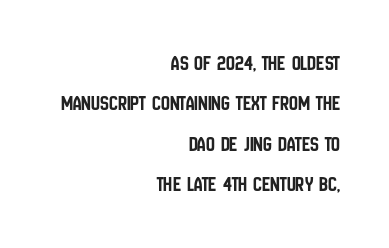
Q: Is the text italic (slanted)? A: No, it is upright.
Q: Is the text underlined? A: No.
Q: How is the paragraph aligned? A: Right-aligned.
Q: Is the spacing between letters normal or unusually wide? A: Normal.
